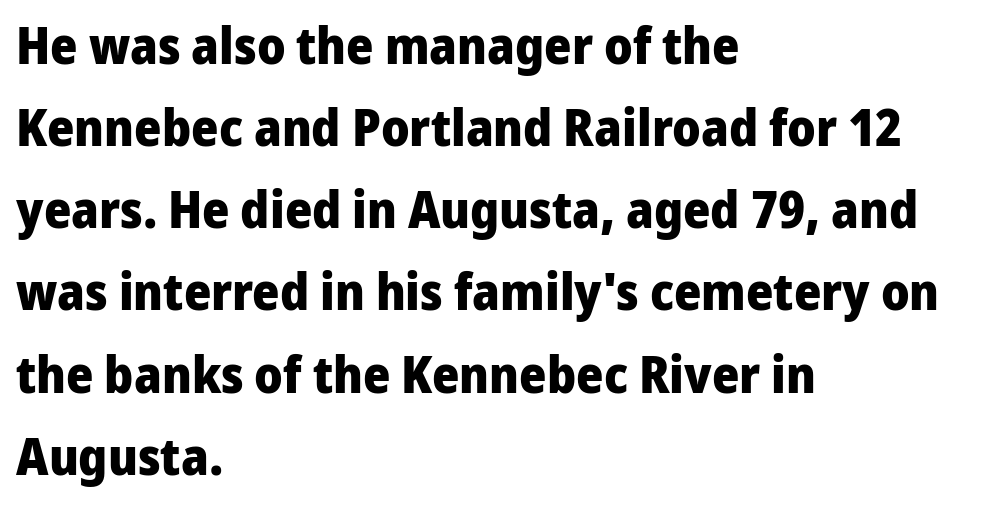
The space directly below the letters is spotless. The face used here has the dense, thick strokes of a bold. The text was rendered using a sans face with plain stroke endings. Layout note: lines flush left. Words appear dense and cohesive because spacing is normal. Looks like regular typesetting: each glyph gets only the width it needs.
